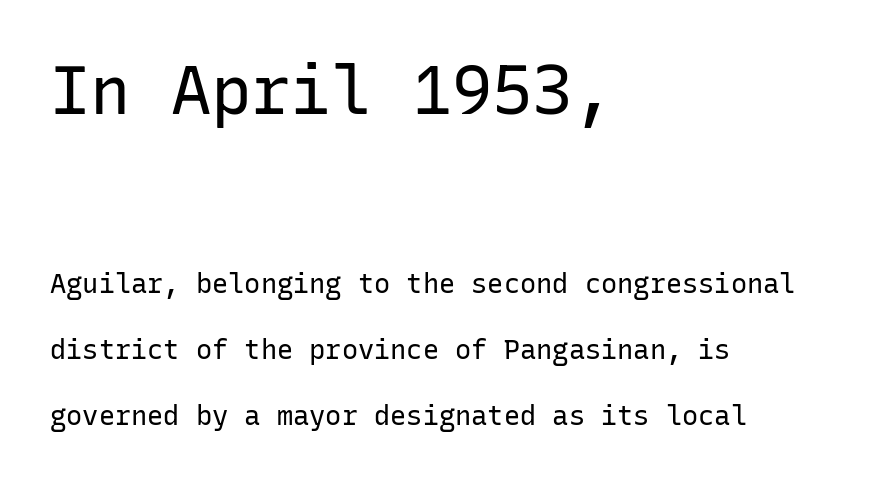
{"serif": "no", "italic": "no", "bold": "no", "weight": "regular", "width": "normal", "stroke_contrast": "low", "x_height": "medium", "monospaced": "yes", "underline": "no", "align": "left", "line_spacing": "loose", "line_spacing_ratio": 2.44, "letter_spacing": "normal", "letter_spacing_em": 0.0, "larger_block": "first", "size_ratio": 2.48, "glyph_px": 67}
